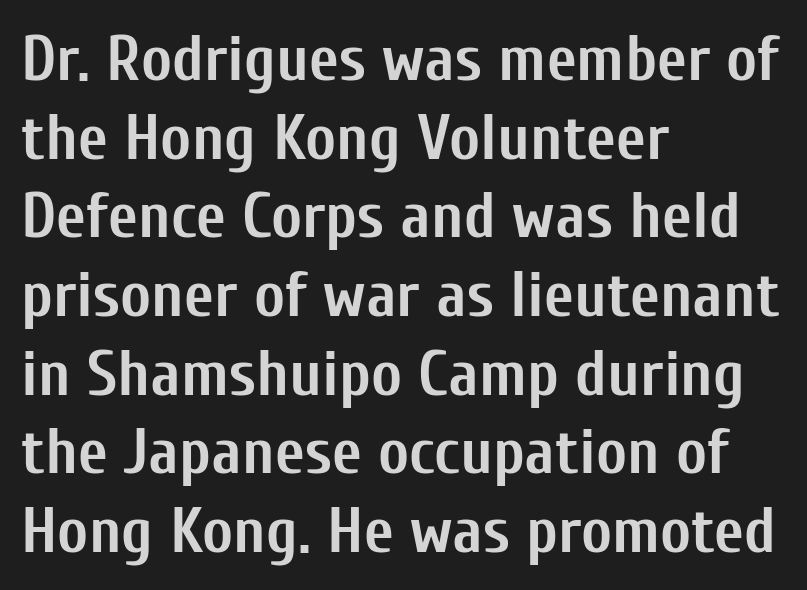
The image shows 65 px semibold, condensed sans-serif type, upright; set left-aligned, line spacing 1.21x, normal letter spacing, not underlined; low stroke contrast and a medium x-height.
